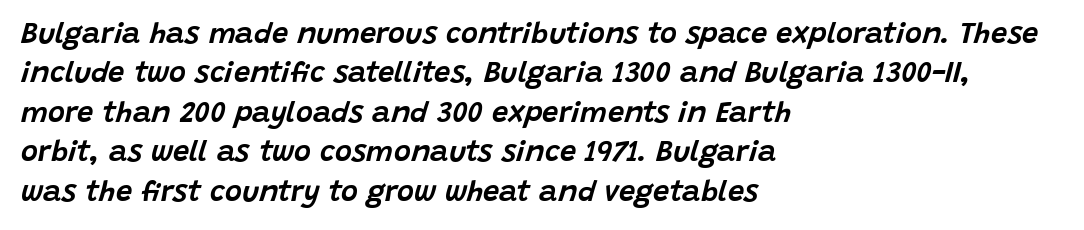
This rendering features lettering with no underline. The letters advance in unequal steps, a hallmark of proportional type. Compared with a centered layout, this one pins lines to the left instead. Yep, that's italic — everything's leaning. The letterforms sit shoulder to shoulder at normal distance. The passage shown stacks its lines at a standard gap.
